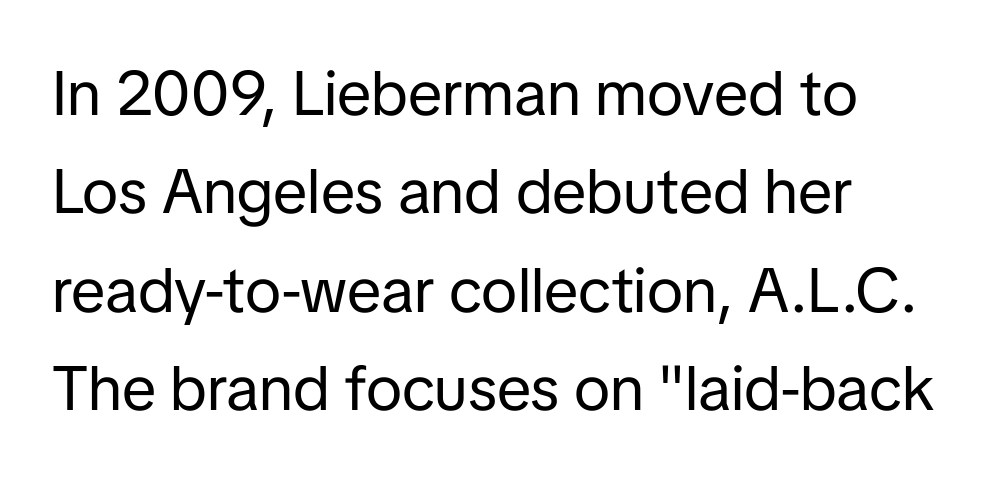
The image shows 63 px regular-weight sans-serif type, upright; set normal line spacing (1.56x), normal letter spacing, not underlined; low stroke contrast and a medium x-height.
